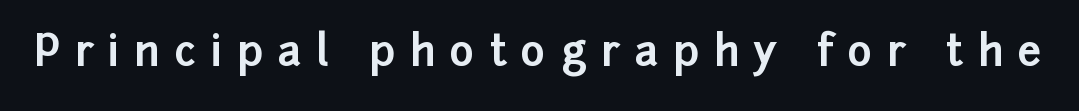
Short note: letters widely spaced. Quick note: not italic, upright. Strong, thick strokes mark this as bold type. This is sans-serif lettering, the kind often seen on screens and signage. The passage shown is typed in a proportional face where columns would drift. This rendering features lettering with no underline.
